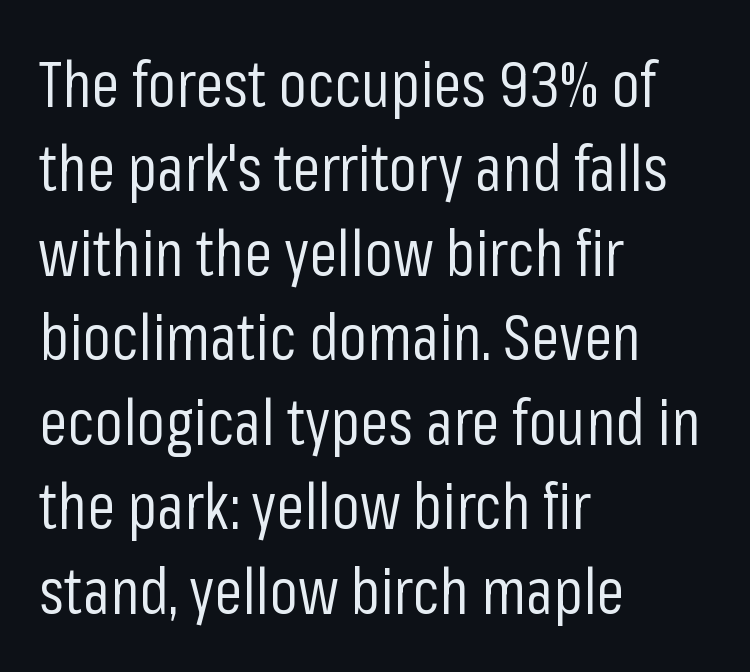
Q: Is the text bold? A: No.
Q: Is the text italic (slanted)? A: No, it is upright.
Q: Is the typeface a serif or a sans-serif typeface? A: Sans-serif.
Q: Is the text underlined? A: No.
Q: How is the paragraph aligned? A: Left-aligned.
Q: Is the spacing between letters normal or unusually wide? A: Normal.
Q: Is the spacing between lines tight, normal or loose? A: Normal.
Q: Width (condensed, normal, or wide)? A: Condensed.
Q: Stroke contrast? A: Low.
Q: x-height? A: Medium.
Q: Monospaced? A: No.
